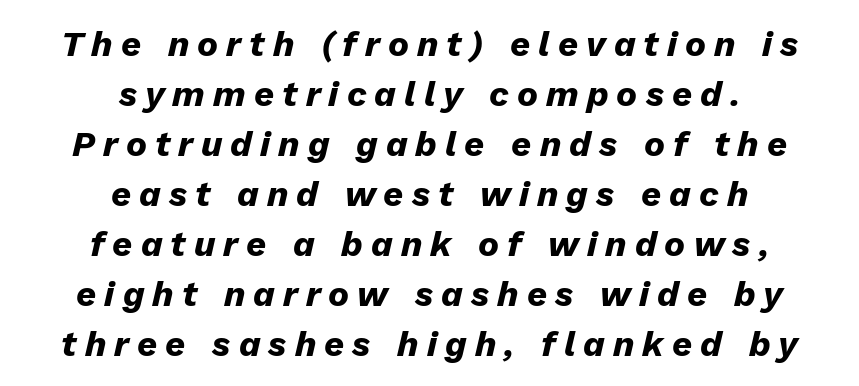
Centered paragraph, ragged on both sides. Leading: standard. In terms of letterspacing, this is a distinctly airy, spread setting. Notice how the stems are inclined rather than vertical — that's the hallmark of italics. Proportional: the letters do not fall into vertical columns. Its strokes are broad and dark, the hallmark of bold type.
